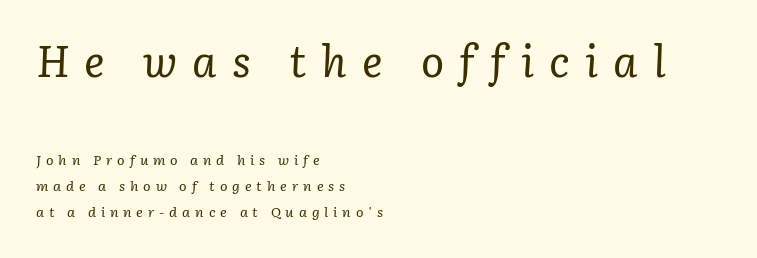
The lines are quadded left. Each stroke keeps to a modest, everyday thickness or less. The text was rendered using a seriffed face with decorative stroke endings. Note: larger setting up top, smaller setting below.
